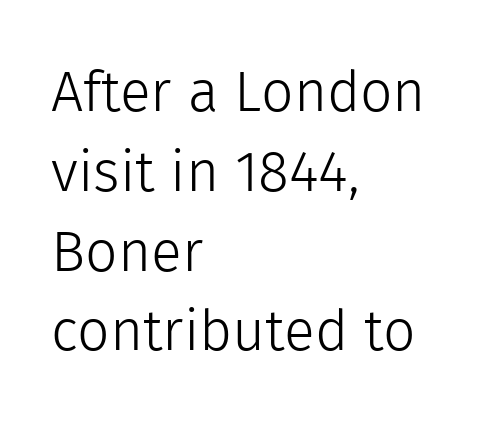
Each row of text sits above clean, open space. No letter is thick-stroked: the sample isn't bold. Look at the tracking — it's just the regular setting, nothing added. Proportional: the letters do not fall into vertical columns. Interline gaps are of average width in this sample.
